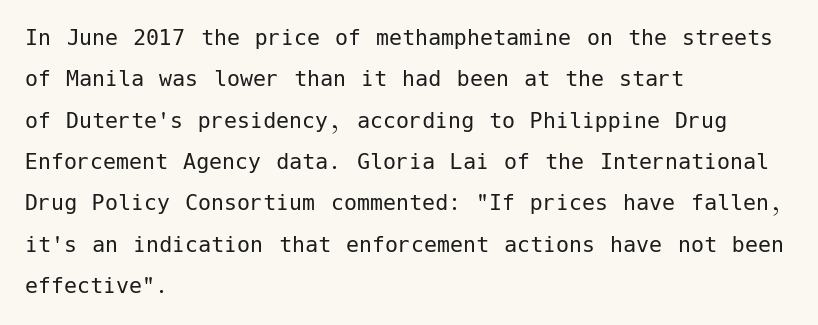
Each stroke keeps to a modest, everyday thickness or less. Whoever set this chose a conventional vertical rhythm. Caption: multi-line text, flush left, ragged right. Underlining? Definitely not there.
